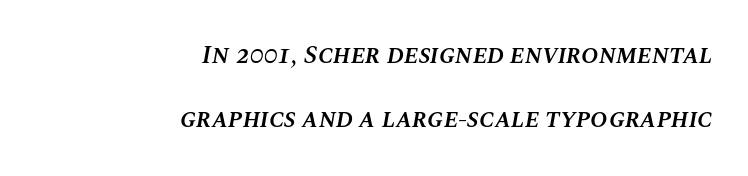
The glyphs are unaccompanied by any horizontal stroke below them. Rendered with sloped, italic letterforms. A semibold gives these letters moderate extra thickness, short of bold. Does the leading feel generous? Absolutely, it's lavish. The typesetter chose a ragged-left arrangement here.
